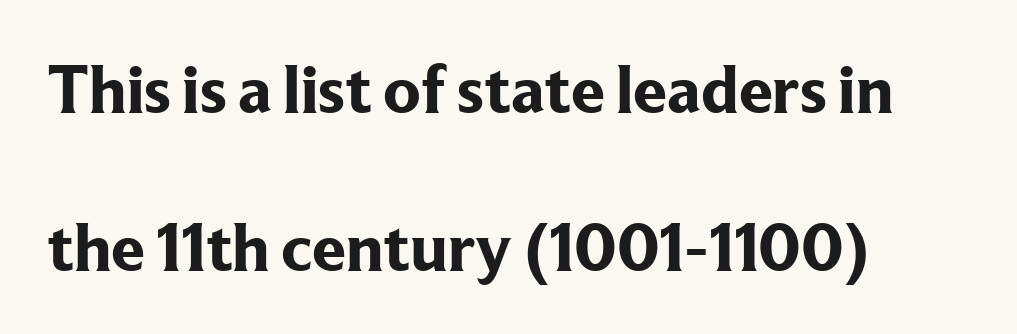
{"serif": "yes", "italic": "no", "bold": "yes", "weight": "bold", "width": "normal", "stroke_contrast": "low", "x_height": "medium", "monospaced": "no", "underline": "no", "align": "left", "line_spacing": "loose", "line_spacing_ratio": 2.33, "letter_spacing": "normal", "letter_spacing_em": 0.0, "glyph_px": 68}
